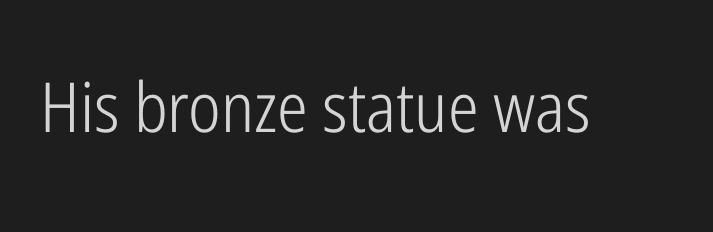
{"serif": "no", "italic": "no", "bold": "no", "weight": "light", "width": "condensed", "stroke_contrast": "low", "x_height": "medium", "monospaced": "no", "underline": "no", "letter_spacing": "normal", "letter_spacing_em": 0.0, "glyph_px": 69}
